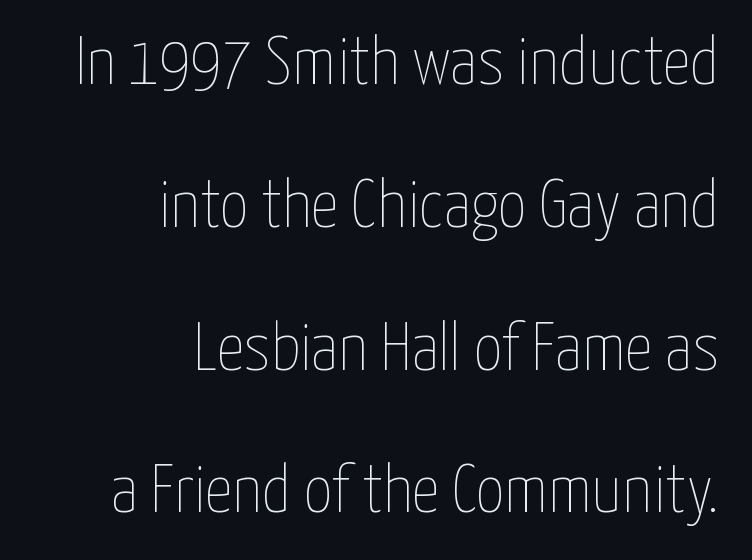
The image shows 69 px thin, condensed type, upright; set right-aligned, loose line spacing (2.07x), normal letter spacing, not underlined; low stroke contrast and a medium x-height.
